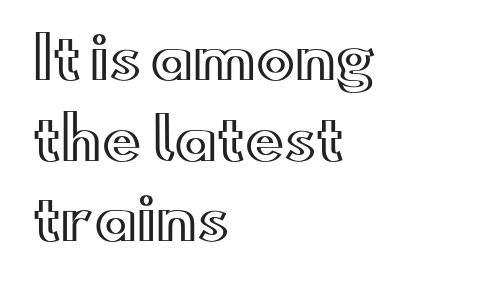
{"italic": "no", "width": "wide", "x_height": "small", "monospaced": "no", "underline": "no", "align": "left", "line_spacing": "normal", "line_spacing_ratio": 1.39, "letter_spacing": "normal", "letter_spacing_em": 0.0, "glyph_px": 58}
